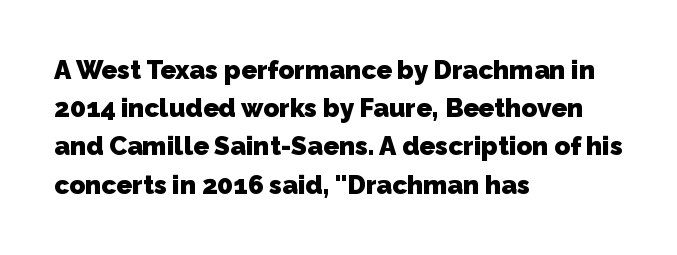
The image shows 26 px bold type; set left-aligned, normal line spacing (1.47x), normal letter spacing, not underlined.
